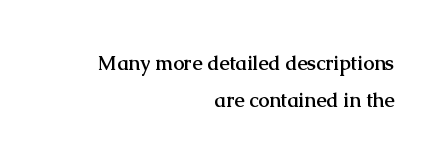
{"italic": "no", "bold": "yes", "underline": "no", "align": "right", "line_spacing_ratio": 1.87, "letter_spacing": "normal", "letter_spacing_em": 0.0, "glyph_px": 20}
